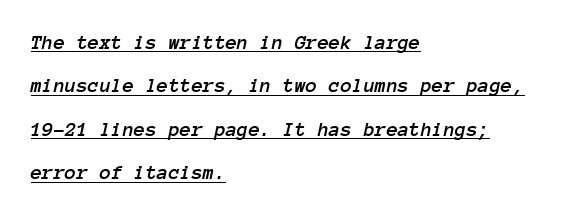
Quick note: underline on. The line texture is even and compact thanks to regular tracking. Line spacing here is loose. When letters slant like this, we call the style italic. The typesetter chose a ragged-right arrangement here.
